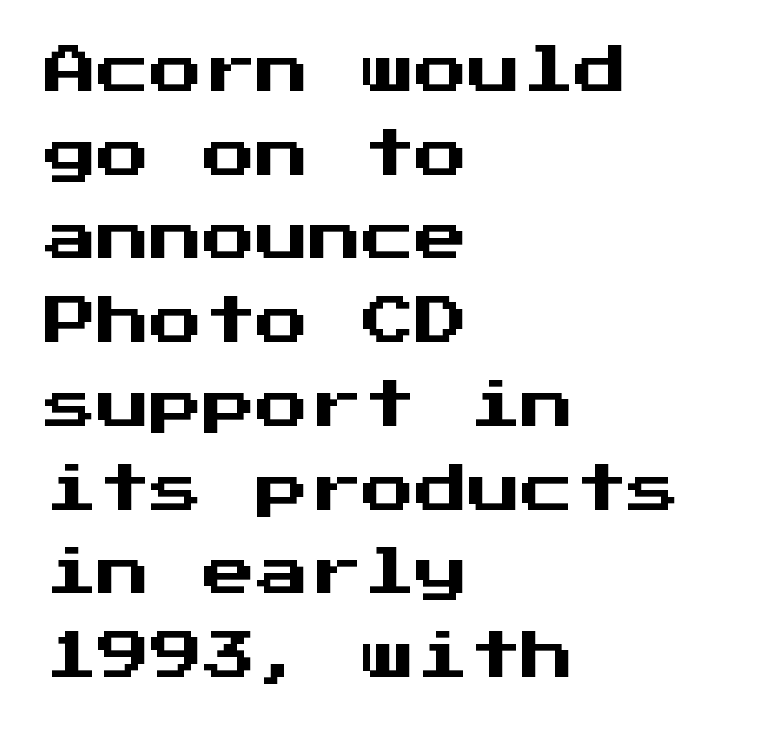
Check under the words: just untouched page. Where is the straight margin? On the left. Does the lettering tilt? It doesn't — this is upright. The line texture is even and compact thanks to regular tracking.
